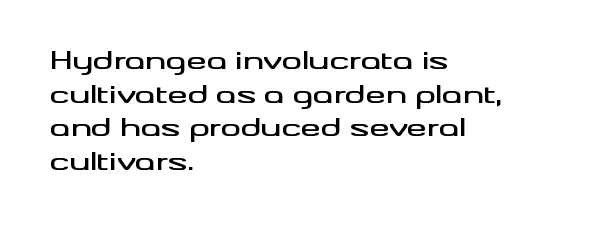
Caption: multi-line text, flush left, ragged right. The font's upright variant was chosen for this text. What stands out about the letter spacing? Nothing — it is the standard amount. Has an underline been added? It has not. This block has exactly the height ordinary leading produces.
